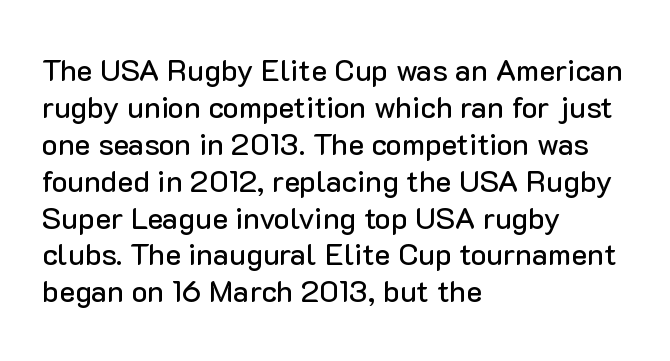
Q: Is the text italic (slanted)? A: No, it is upright.
Q: Is the typeface a serif or a sans-serif typeface? A: Sans-serif.
Q: Is the text underlined? A: No.
Q: How is the paragraph aligned? A: Left-aligned.
Q: Is the spacing between letters normal or unusually wide? A: Normal.
Q: Width (condensed, normal, or wide)? A: Normal.
Q: Stroke contrast? A: Low.
Q: x-height? A: Medium.
Q: Monospaced? A: No.
